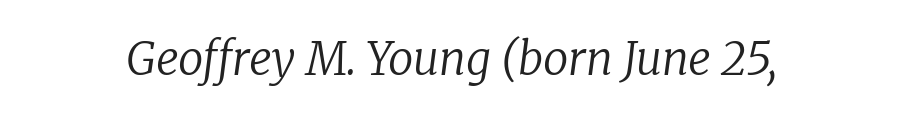
Q: Is the text bold? A: No.
Q: Is the text italic (slanted)? A: Yes, it leans right by about 8 degrees.
Q: Is the typeface a serif or a sans-serif typeface? A: Serif.
Q: Is the text underlined? A: No.
Q: Is the spacing between letters normal or unusually wide? A: Normal.
Q: Width (condensed, normal, or wide)? A: Normal.
Q: Stroke contrast? A: Low.
Q: x-height? A: Medium.
Q: Monospaced? A: No.
